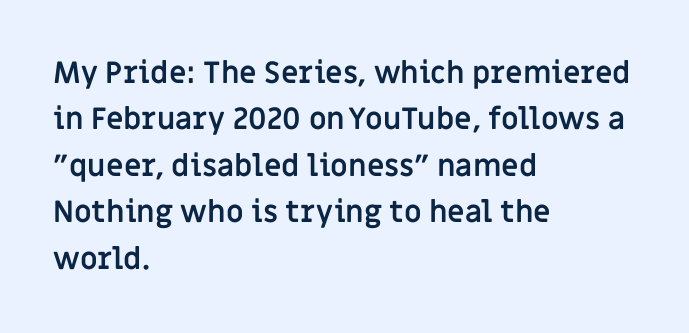
Short and long lines alike share a common starting point at left. The type family on display is of the sans-serif kind. Glyph-to-glyph distance matches everyday printed text. These lines sit exactly where default settings would place them. Honestly, there is no underline to notice here at all.
